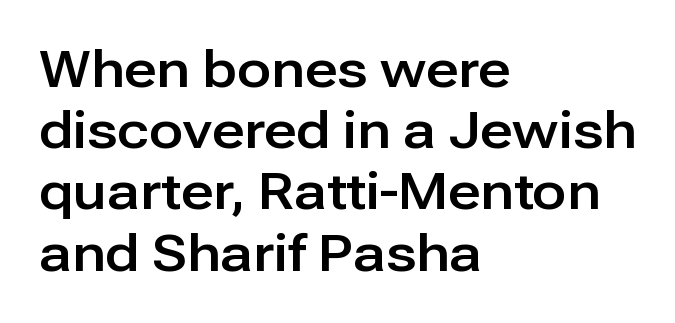
Q: Is the text italic (slanted)? A: No, it is upright.
Q: Is the typeface a serif or a sans-serif typeface? A: Sans-serif.
Q: Is the text underlined? A: No.
Q: How is the paragraph aligned? A: Left-aligned.
Q: Is the spacing between letters normal or unusually wide? A: Normal.
Q: Width (condensed, normal, or wide)? A: Normal.
Q: Stroke contrast? A: Low.
Q: x-height? A: Medium.
Q: Monospaced? A: No.
